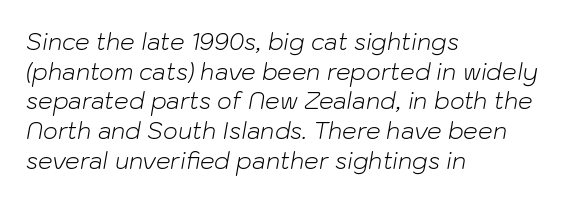
The letters are slanted; this is an italic face. Honestly, the letter spacing is just normal — you wouldn't notice it. Whoever set this chose a conventional vertical rhythm. Clear beneath every line of the passage.
